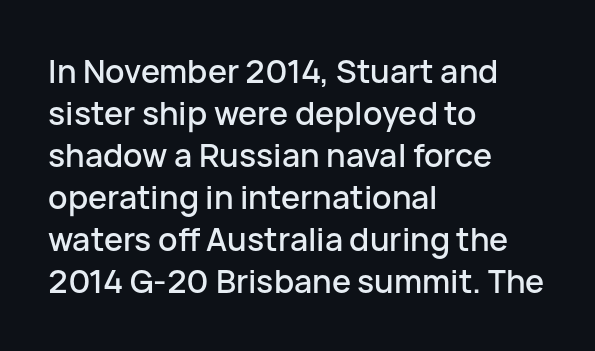
{"serif": "no", "italic": "no", "width": "normal", "stroke_contrast": "low", "x_height": "medium", "monospaced": "no", "underline": "no", "align": "left", "line_spacing": "normal", "line_spacing_ratio": 1.31, "letter_spacing": "normal", "letter_spacing_em": 0.0, "glyph_px": 32}
